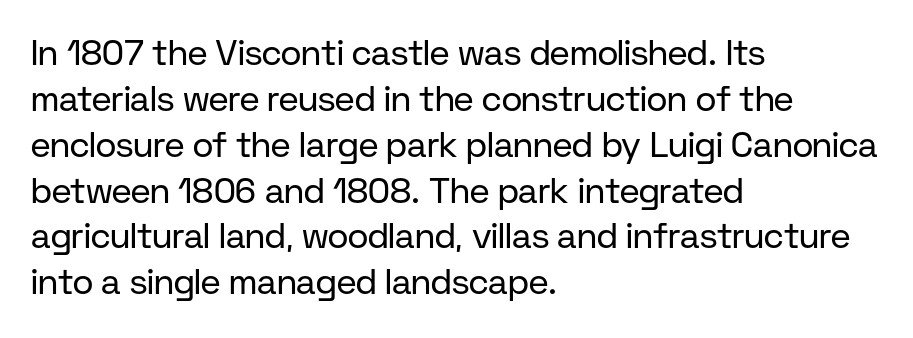
Q: Is the text bold? A: No.
Q: Is the text italic (slanted)? A: No, it is upright.
Q: Is the typeface a serif or a sans-serif typeface? A: Sans-serif.
Q: Is the text underlined? A: No.
Q: How is the paragraph aligned? A: Left-aligned.
Q: Is the spacing between letters normal or unusually wide? A: Normal.
Q: Is the spacing between lines tight, normal or loose? A: Normal.
Q: Width (condensed, normal, or wide)? A: Normal.
Q: Stroke contrast? A: Low.
Q: x-height? A: Medium.
Q: Monospaced? A: No.
